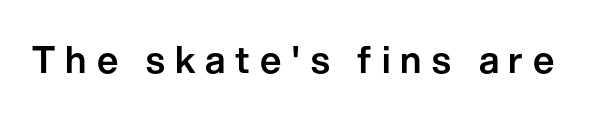
Q: Is the text italic (slanted)? A: No, it is upright.
Q: Is the typeface a serif or a sans-serif typeface? A: Sans-serif.
Q: Is the text underlined? A: No.
Q: Is the spacing between letters normal or unusually wide? A: Unusually wide.
Q: Width (condensed, normal, or wide)? A: Normal.
Q: Stroke contrast? A: Low.
Q: x-height? A: Medium.
Q: Monospaced? A: No.
